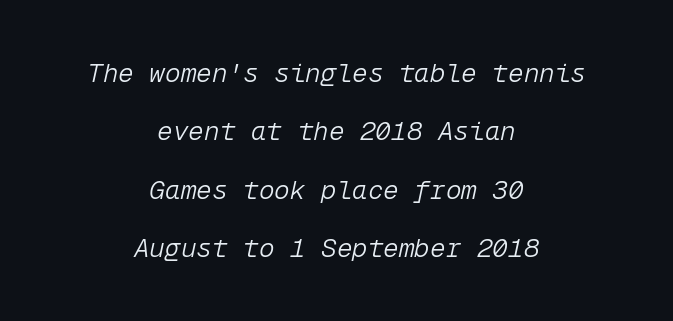
Loosely led — the rows are spread out. Descenders are the only things crossing below the line. Short and long lines alike share a common midpoint. Look at the tracking — it's just the regular setting, nothing added. This is oblique type, the kind used for emphasis or titles.
